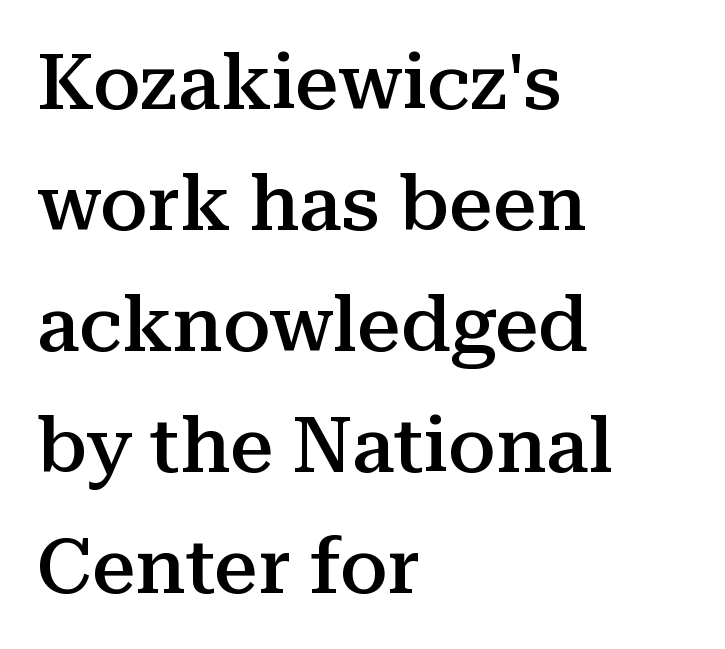
Q: Is the text bold? A: Semi-bold.
Q: Is the text italic (slanted)? A: No, it is upright.
Q: Is the typeface a serif or a sans-serif typeface? A: Serif.
Q: Is the text underlined? A: No.
Q: How is the paragraph aligned? A: Left-aligned.
Q: Is the spacing between letters normal or unusually wide? A: Normal.
Q: Is the spacing between lines tight, normal or loose? A: Normal.
Q: Width (condensed, normal, or wide)? A: Normal.
Q: Stroke contrast? A: Medium.
Q: x-height? A: Medium.
Q: Monospaced? A: No.
